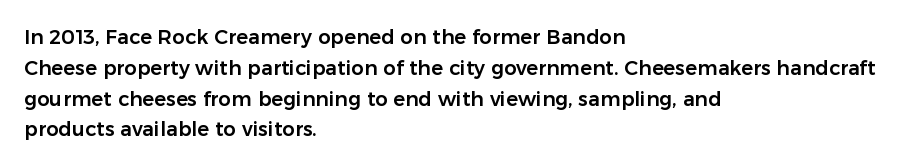
Q: Is the text italic (slanted)? A: No, it is upright.
Q: Is the text underlined? A: No.
Q: How is the paragraph aligned? A: Left-aligned.
Q: Is the spacing between letters normal or unusually wide? A: Normal.
Q: Is the spacing between lines tight, normal or loose? A: Normal.
